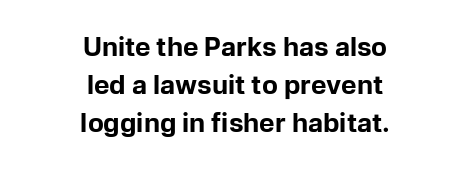
Centered paragraph, ragged on both sides. Quick note: interline space is typical. The space beneath each line is pristine and unruled. The line texture is even and compact thanks to regular tracking.
